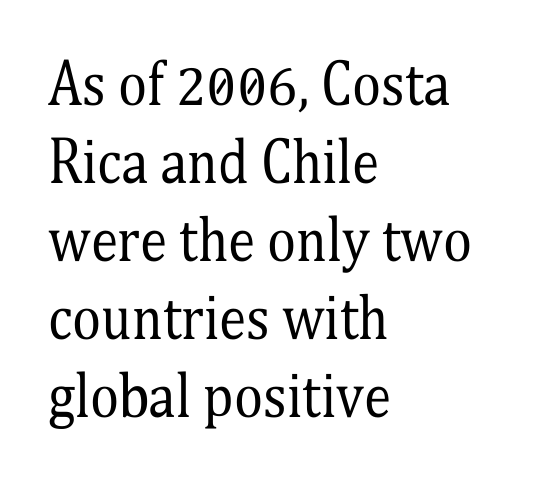
Horizontal bands of white between lines are of average thickness. A typesetter would call this proportional, since set widths differ per character. Reading down the block, your eye returns to a fixed left position each line. Serif or sans? Serif — the stroke terminals have little feet. Posture: straight, roman, zero tilt. The specimen omits any rule beneath the text block's lines.
